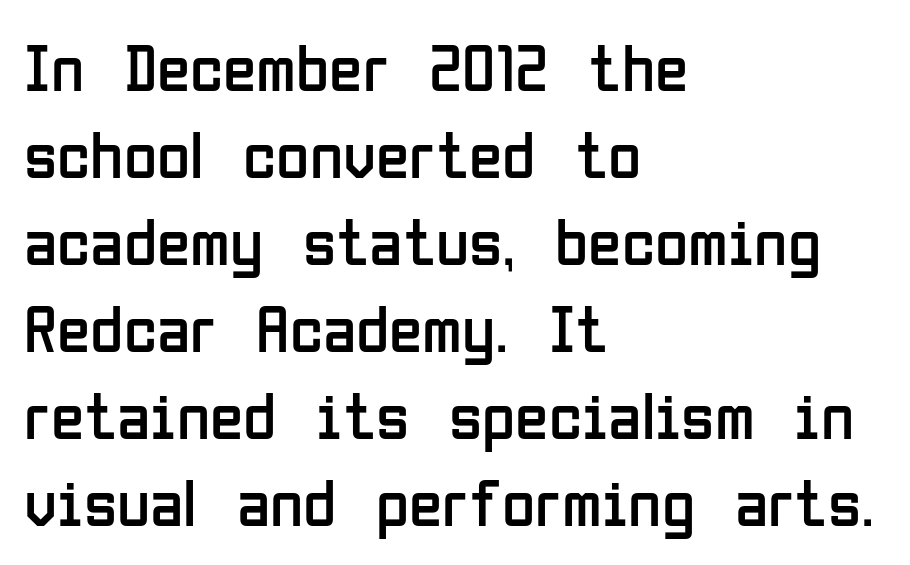
Is there much room between lines? A standard amount, neither cramped nor airy. Every character sits straight up, as roman type does. Does the copy run flush right? No — it runs flush left. The passage shown is typeset with a sans-serif family. Think of a printed novel: that variable character pitch is what you see here.
